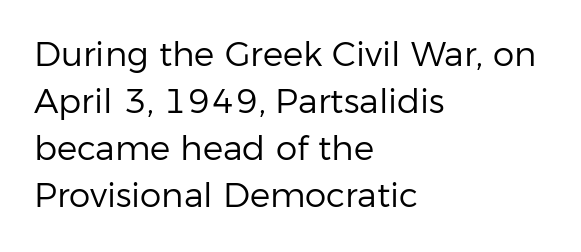
{"serif": "no", "italic": "no", "bold": "no", "weight": "regular", "width": "normal", "stroke_contrast": "low", "x_height": "medium", "monospaced": "no", "underline": "no", "align": "left", "line_spacing": "normal", "line_spacing_ratio": 1.38, "letter_spacing": "normal", "letter_spacing_em": 0.0, "glyph_px": 34}
